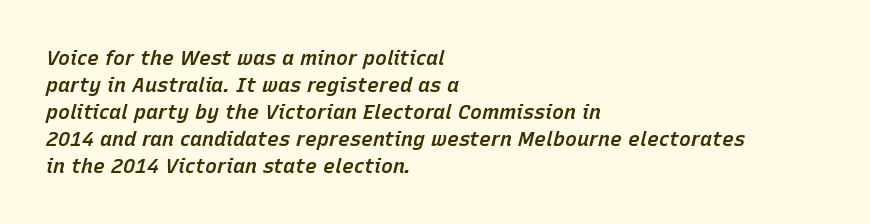
Q: Is the text bold? A: Semi-bold.
Q: Is the text italic (slanted)? A: Yes, it leans right by about 15 degrees.
Q: Is the text underlined? A: No.
Q: How is the paragraph aligned? A: Left-aligned.
Q: Is the spacing between letters normal or unusually wide? A: Normal.
Q: Is the spacing between lines tight, normal or loose? A: Normal.
